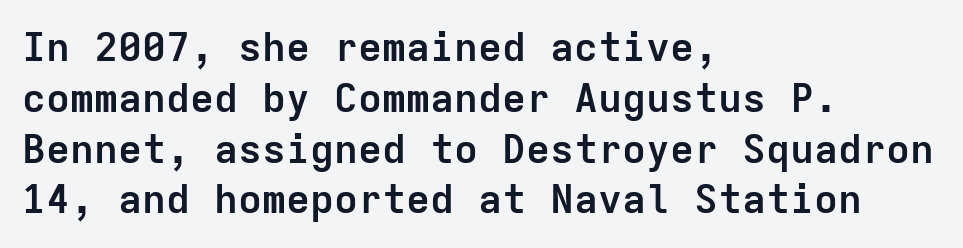
The gap between lines stays unmarked. Observe the ordinary spacing: letters are neighbours, not strangers. The rendering anchors every line to the left-hand side. Style check: upright. Set as a true bold cut, around the 700 mark.
